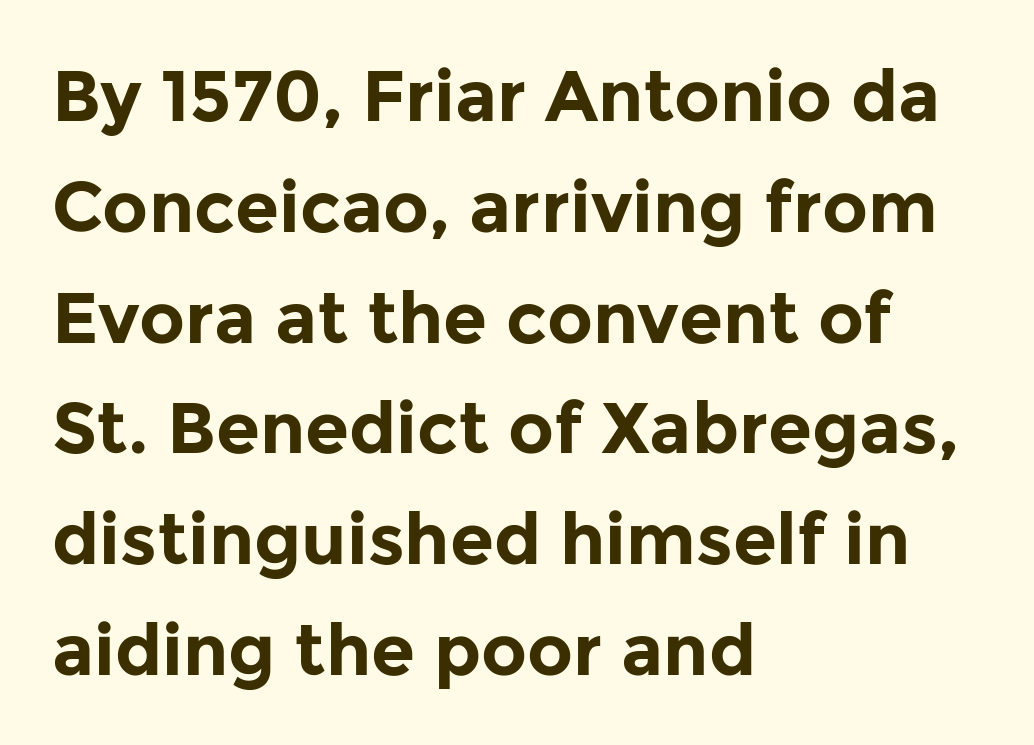
Q: Is the text bold? A: Yes.
Q: Is the text italic (slanted)? A: No, it is upright.
Q: Is the typeface a serif or a sans-serif typeface? A: Sans-serif.
Q: Is the text underlined? A: No.
Q: How is the paragraph aligned? A: Left-aligned.
Q: Is the spacing between letters normal or unusually wide? A: Normal.
Q: Is the spacing between lines tight, normal or loose? A: Normal.
Q: Width (condensed, normal, or wide)? A: Normal.
Q: Stroke contrast? A: Low.
Q: x-height? A: Medium.
Q: Monospaced? A: No.
